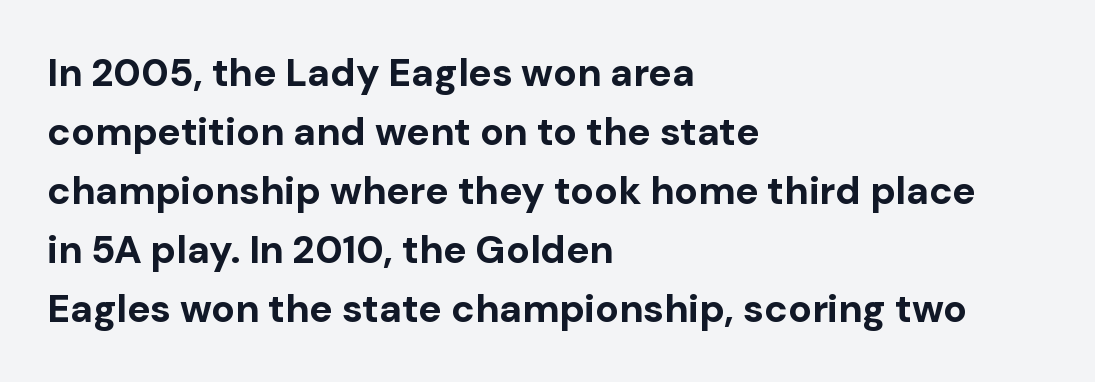
{"serif": "no", "italic": "no", "bold": "yes", "weight": "bold", "width": "normal", "stroke_contrast": "low", "x_height": "medium", "monospaced": "no", "underline": "no", "align": "left", "line_spacing": "normal", "line_spacing_ratio": 1.51, "letter_spacing": "normal", "letter_spacing_em": 0.0, "glyph_px": 39}
